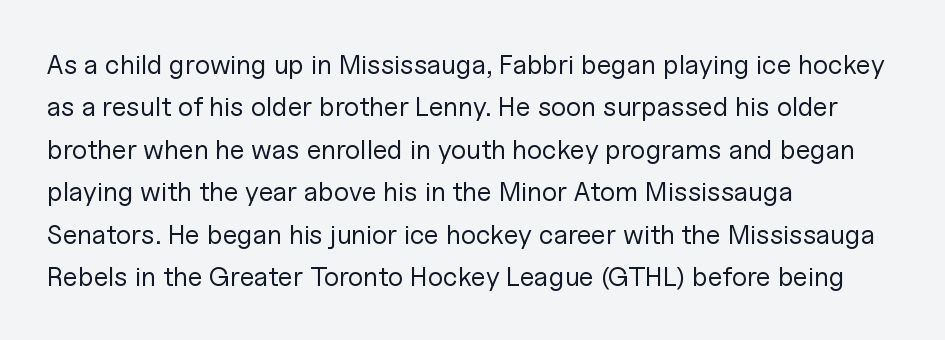
Characters follow at the spacing the type designer built in. Where is the straight margin? On the left. Weight: regular or lighter. Check the space under the baseline: it is left empty. Each new line begins a customary step beneath the previous one.
